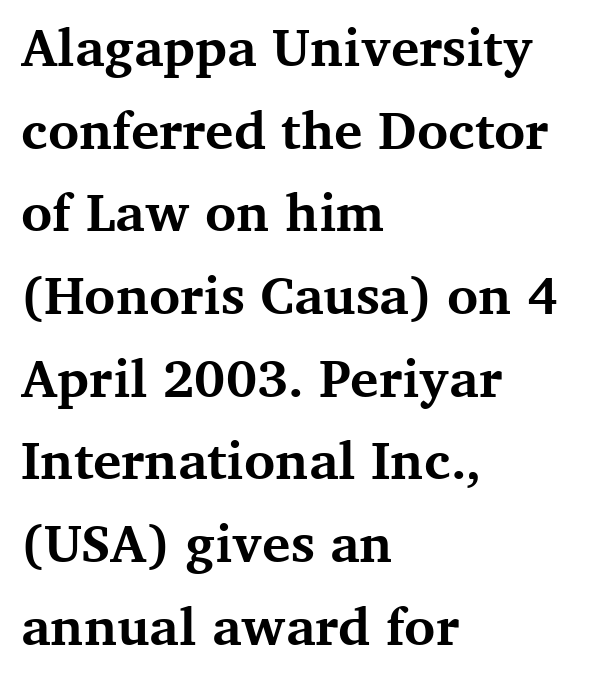
The image shows 53 px bold serif type, upright; set left-aligned, normal line spacing (1.56x), normal letter spacing, not underlined; medium stroke contrast and a medium x-height.
